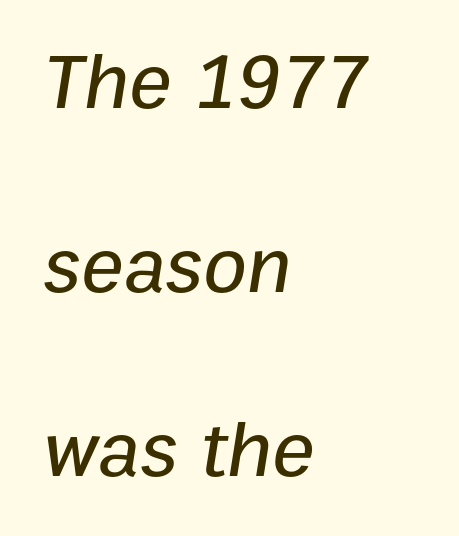
{"italic": "yes", "lean": "right", "slant_degrees": 9, "width": "normal", "stroke_contrast": "low", "x_height": "medium", "monospaced": "no", "underline": "no", "align": "left", "line_spacing": "loose", "line_spacing_ratio": 2.3, "letter_spacing": "normal", "letter_spacing_em": 0.0, "glyph_px": 80}
